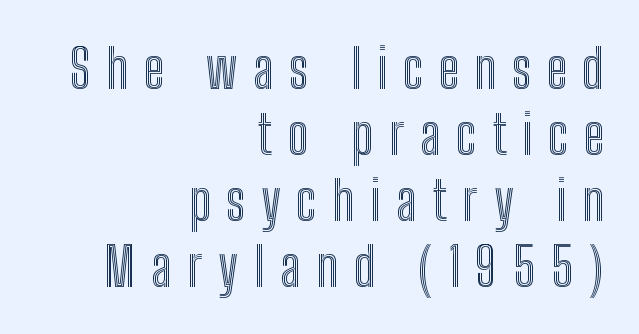
Q: Is the text italic (slanted)? A: No, it is upright.
Q: Is the text underlined? A: No.
Q: How is the paragraph aligned? A: Right-aligned.
Q: Is the spacing between letters normal or unusually wide? A: Unusually wide.
Q: Width (condensed, normal, or wide)? A: Condensed.
Q: x-height? A: Medium.
Q: Monospaced? A: No.
